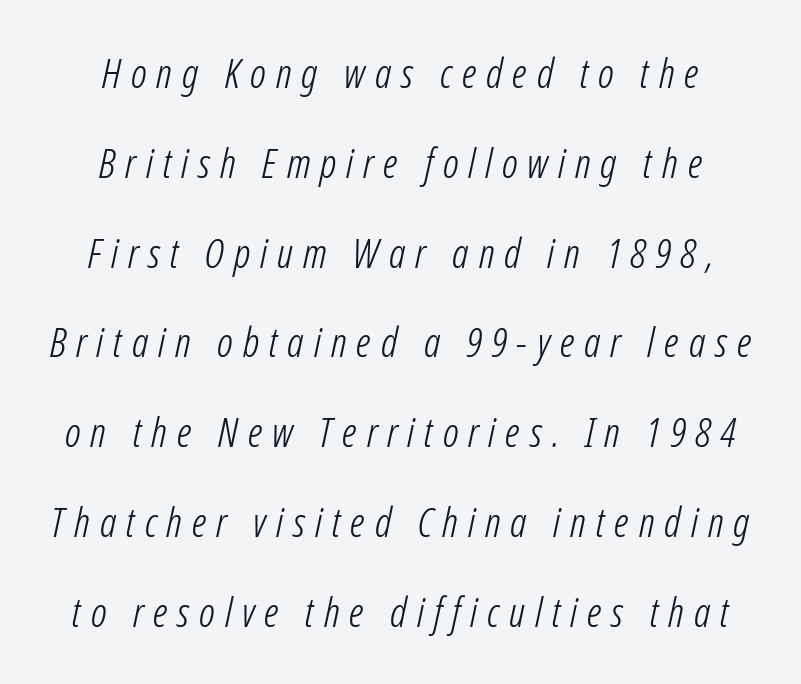
The string is rendered with underlining switched off. A typesetter would call this proportional, since set widths differ per character. Does the lettering tilt? It does — this is italic. Does the copy run flush right? No — it is centered line by line. The face used here is rendered with a markedly widened letterfit. The leading is generous, giving the passage an open texture.
